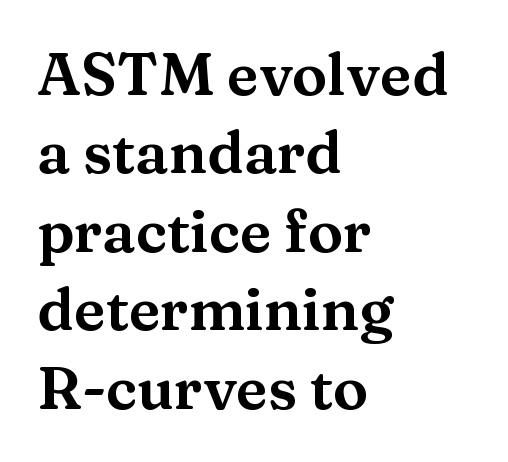
This sample keeps an unexceptional amount of space between lines. These lines were composed using upright roman letters. Character widths vary here, with narrow letters taking less room than wide ones. Yep, those are serifs on the letters. Layout note: lines flush left.
